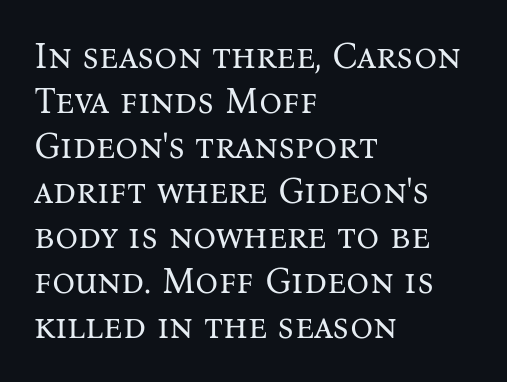
Left-aligned paragraph, ragged on the right. The face used here is proportionally spaced, like ordinary book or web type. Nothing unusual about the tracking: characters are spaced as the font intends. Unlike a clean sans, this face finishes its strokes with serifs. No word sits above an underline. The face looks like a standard text weight, possibly lighter.
